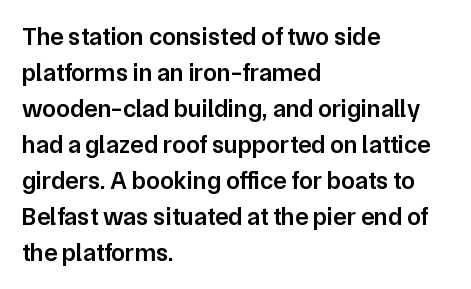
Q: Is the text bold? A: Semi-bold.
Q: Is the text italic (slanted)? A: No, it is upright.
Q: Is the text underlined? A: No.
Q: How is the paragraph aligned? A: Left-aligned.
Q: Is the spacing between letters normal or unusually wide? A: Normal.
Q: Is the spacing between lines tight, normal or loose? A: Normal.
